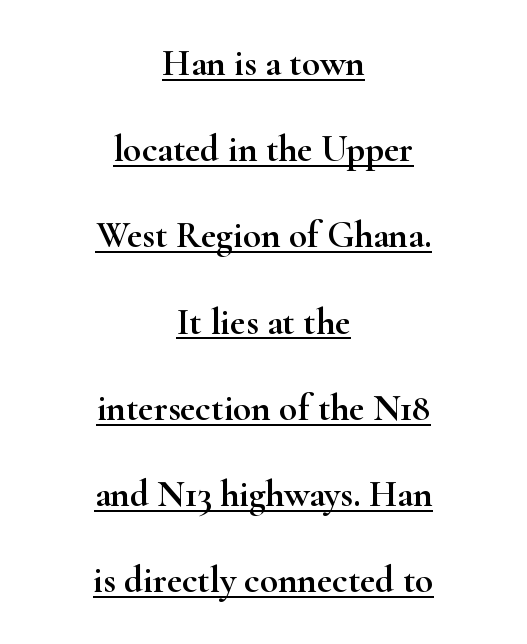
Characters remain perfectly vertical along every line. Look at the tracking — it's just the regular setting, nothing added. Students, observe: this is what heavily led, spacious text looks like. Compared with a flush-left layout, this one balances lines on the center instead.
